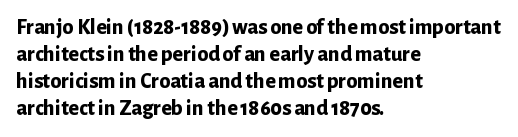
The setting favours the left margin, as ordinary paragraphs usually do. The strip under each line holds only bare page. Every letter is thick-stroked: bold, no question. In terms of posture, this sample is upright. Is the letter spacing exaggerated? No — it looks like the ordinary default.
